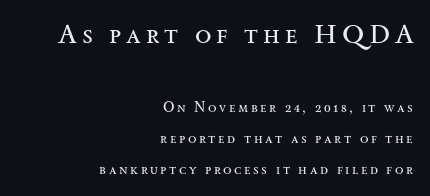
The image shows 27 px text type, upright; set right-aligned, loose line spacing (2.21x), not underlined; the first (top) block is 1.93x larger.
